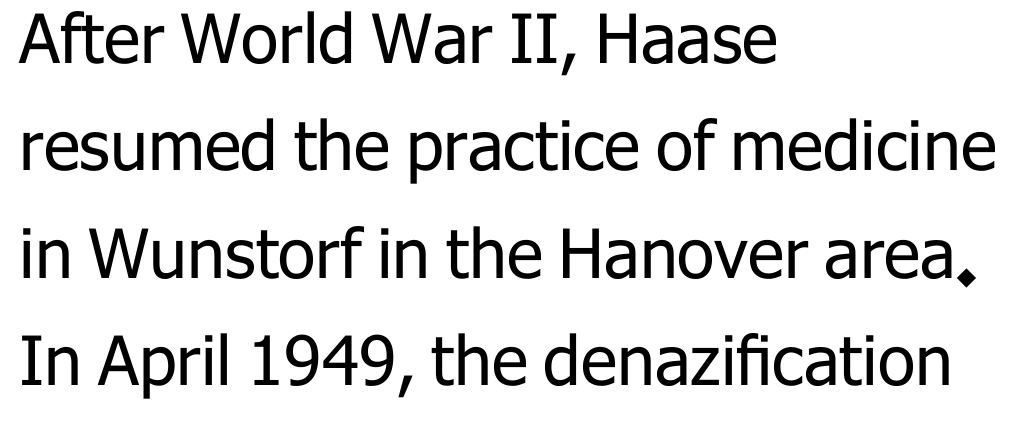
Nothing heavy about these letters — not bold at all. You could not count columns in this text — the font is proportionally spaced. The gaps between neighbouring characters are ordinary and unremarkable. All the whitespace from short lines collects on the right. The lettering holds an erect, upright posture throughout.
